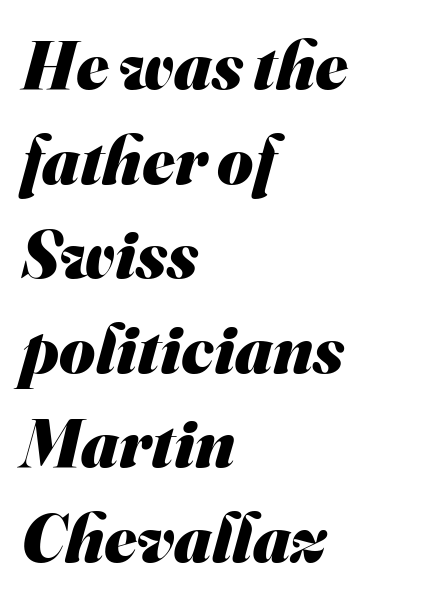
{"serif": "no", "bold": "yes", "weight": "heavy", "width": "normal", "stroke_contrast": "medium", "x_height": "small", "monospaced": "no", "underline": "no", "align": "left", "line_spacing": "normal", "line_spacing_ratio": 1.37, "letter_spacing": "normal", "letter_spacing_em": 0.0, "glyph_px": 69}
